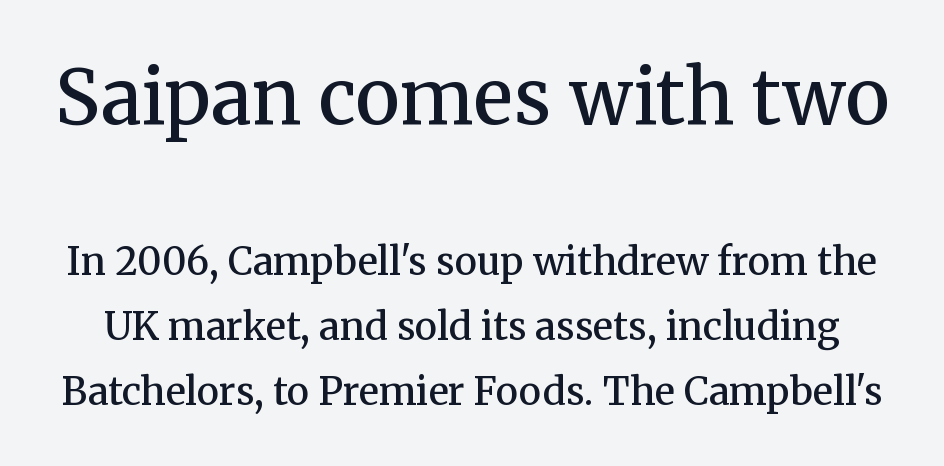
Q: Is the text bold? A: Semi-bold.
Q: Is the text italic (slanted)? A: No, it is upright.
Q: Is the typeface a serif or a sans-serif typeface? A: Serif.
Q: Is the text underlined? A: No.
Q: Is the spacing between letters normal or unusually wide? A: Normal.
Q: Is the spacing between lines tight, normal or loose? A: Normal.
Q: Which block of text is set in a larger size, the first (top) or the second (bottom)? A: The first (top) one.
Q: Width (condensed, normal, or wide)? A: Normal.
Q: Stroke contrast? A: Medium.
Q: x-height? A: Medium.
Q: Monospaced? A: No.
